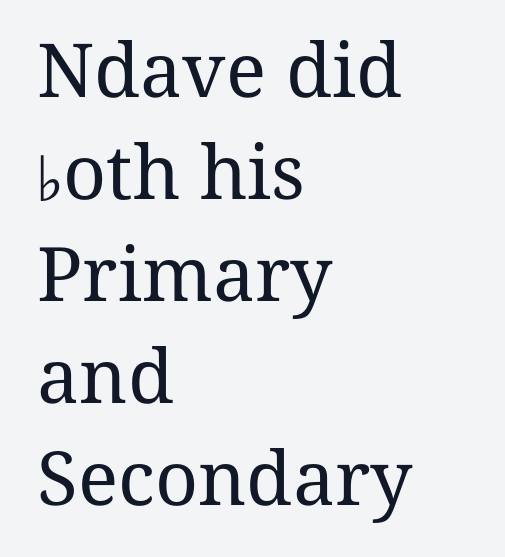
Q: Is the text bold? A: No.
Q: Is the text italic (slanted)? A: No, it is upright.
Q: Is the typeface a serif or a sans-serif typeface? A: Serif.
Q: Is the text underlined? A: No.
Q: How is the paragraph aligned? A: Left-aligned.
Q: Is the spacing between letters normal or unusually wide? A: Normal.
Q: Is the spacing between lines tight, normal or loose? A: Normal.
Q: Width (condensed, normal, or wide)? A: Normal.
Q: Stroke contrast? A: Medium.
Q: x-height? A: Medium.
Q: Monospaced? A: No.
